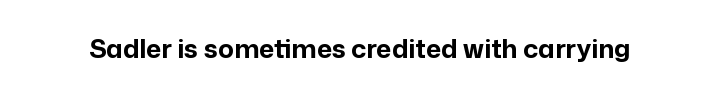
The image shows 26 px bold type, upright; set normal letter spacing, not underlined.
